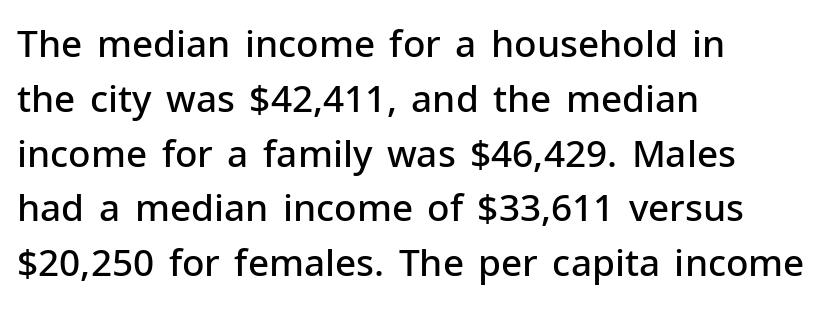
The image shows 37 px semibold sans-serif type, upright; set left-aligned, normal line spacing (1.48x), normal letter spacing, not underlined; low stroke contrast and a medium x-height.
